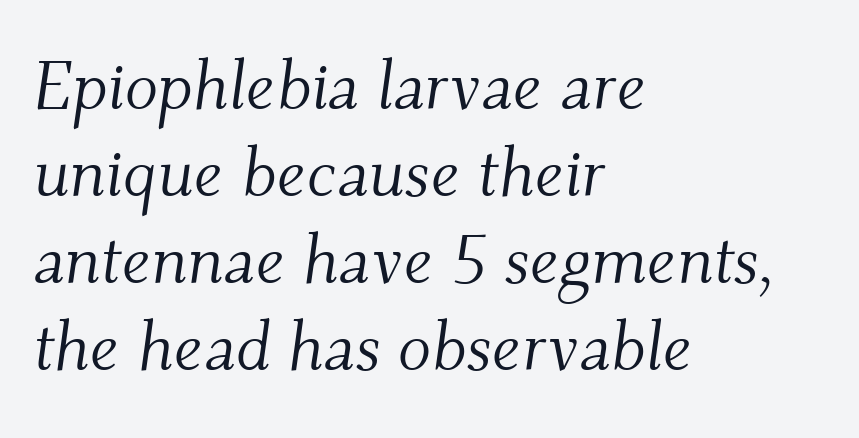
One glance says typical: line gaps are just what's usual. These lines stack with their left ends in a neat column. Each row of text sits above clean, open space. The typography opts for an oblique posture over an upright one. Are there feet on the stems? There are — it's a serif.
